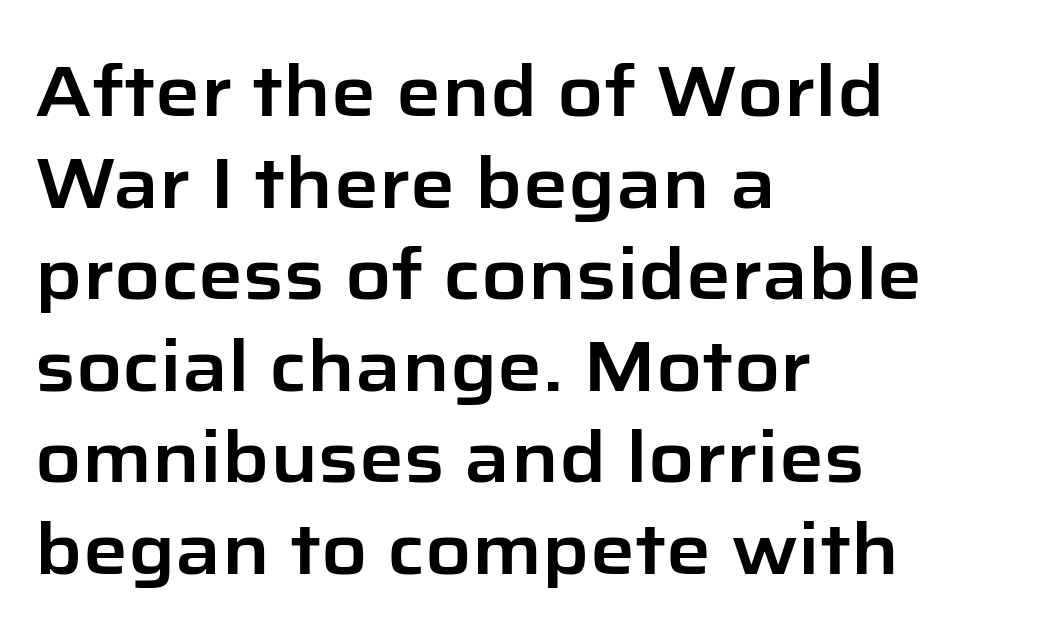
Italic: no, the glyphs are upright roman. Spacing between characters is what you'd get straight out of the box. Each letter's strokes conclude bluntly, with no projecting serifs. How would I describe the line gaps? Plain and ordinary.
